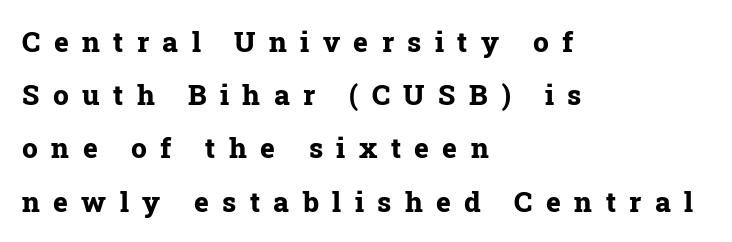
The passage shown is typed in a proportional face where columns would drift. The rendering uses a large line-height, opening up the rows. A classic flush-left, rag-right setting is used for this passage. Strong, thick strokes mark this as bold type. Stroke terminals: seriffed. Clear beneath every line of the passage.
